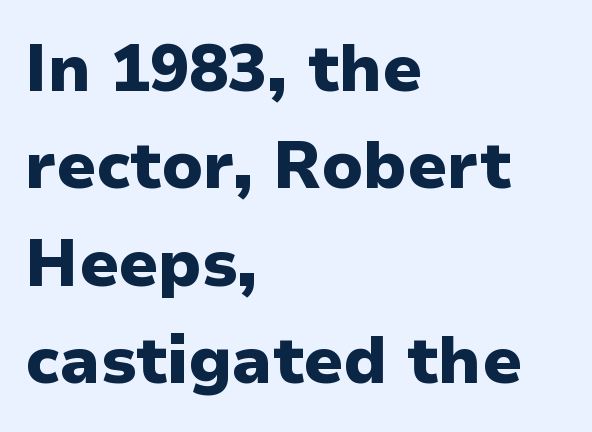
{"serif": "no", "italic": "no", "bold": "yes", "weight": "heavy", "width": "normal", "stroke_contrast": "low", "x_height": "medium", "monospaced": "no", "underline": "no", "align": "left", "line_spacing": "normal", "line_spacing_ratio": 1.5, "letter_spacing": "normal", "letter_spacing_em": 0.0, "glyph_px": 65}
